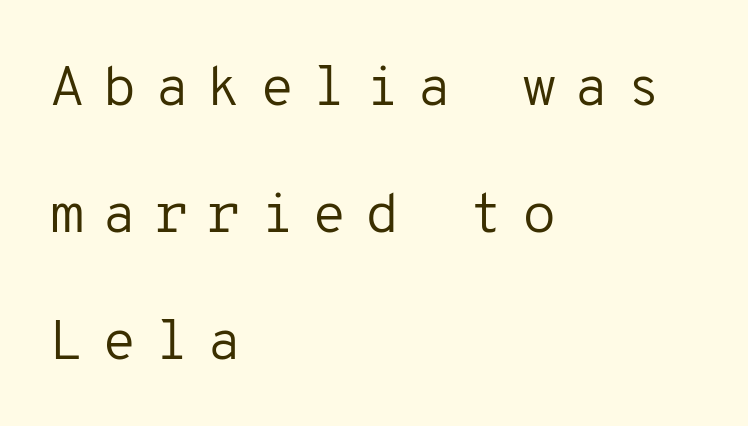
The image shows 56 px regular-weight sans-serif type, upright, monospaced; set left-aligned, loose line spacing (2.27x), unusually wide letter spacing (+0.32 em), not underlined; low stroke contrast and a medium x-height.
